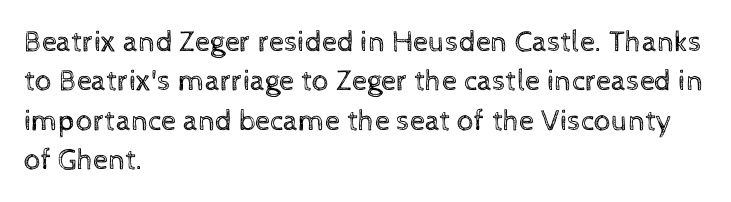
These lines are rendered in a variable-pitch font. The letterforms sit shoulder to shoulder at normal distance. Every character sits straight up, as roman type does. Descender tails drop into unmarked territory. Stems here are at most as thick as an everyday book face.
